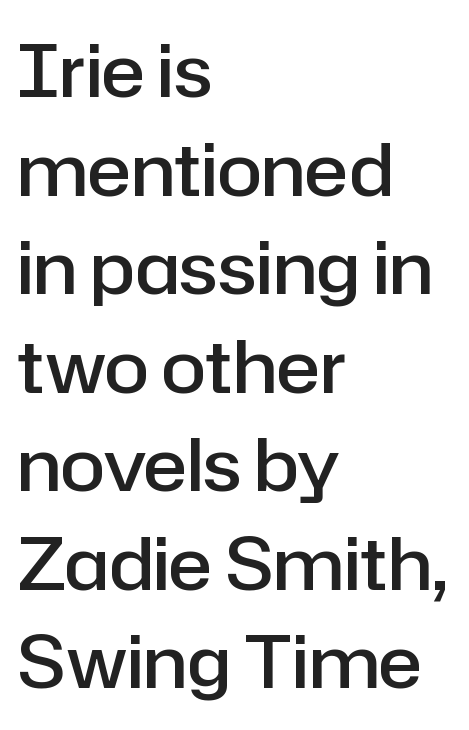
Q: Is the text bold? A: Semi-bold.
Q: Is the text italic (slanted)? A: No, it is upright.
Q: Is the typeface a serif or a sans-serif typeface? A: Sans-serif.
Q: Is the text underlined? A: No.
Q: How is the paragraph aligned? A: Left-aligned.
Q: Is the spacing between letters normal or unusually wide? A: Normal.
Q: Is the spacing between lines tight, normal or loose? A: Normal.
Q: Width (condensed, normal, or wide)? A: Normal.
Q: Stroke contrast? A: Low.
Q: x-height? A: Medium.
Q: Monospaced? A: No.
